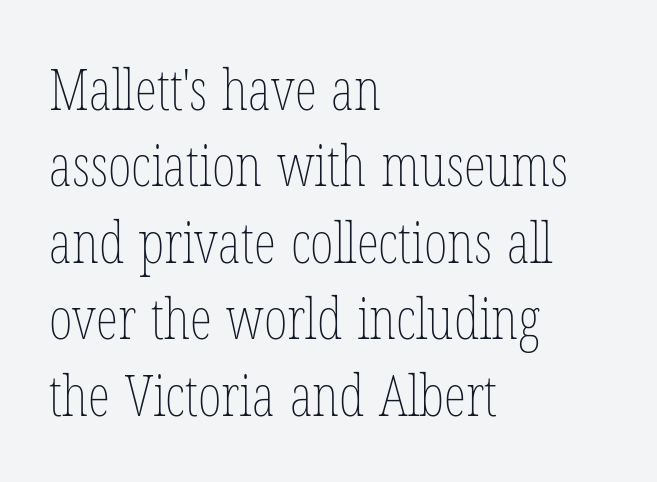
Which margin do the lines hug? The left one — the right edge is uneven. In terms of posture, this sample is upright. Observe the ordinary spacing: letters are neighbours, not strangers. Counters stay open thanks to moderate or lighter strokes. Varying glyph widths throughout — classic text-font behaviour. This block has exactly the height ordinary leading produces.
